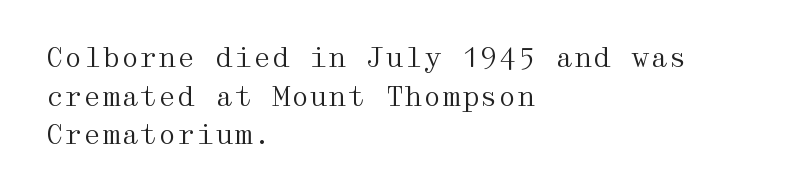
Stroke thickness stays within the range of a standard reading face or lighter. Notice how descenders clear the ascenders below comfortably — that's standard leading. There is no visible air inserted between adjacent glyphs. Casual observation: everything's shoved over to the left. The specimen omits any rule beneath the text block's lines. The letters stand straight up with perfectly vertical stems.
